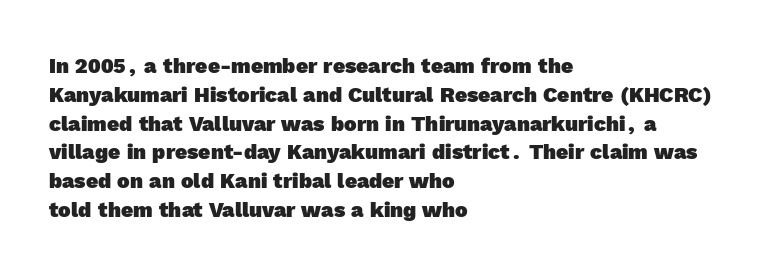
{"bold": "yes", "underline": "no", "align": "left", "line_spacing": "normal", "line_spacing_ratio": 1.37, "letter_spacing": "normal", "letter_spacing_em": 0.0, "glyph_px": 21}
